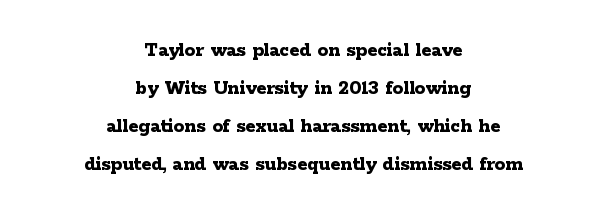
Q: Is the text bold? A: Yes.
Q: Is the text italic (slanted)? A: No, it is upright.
Q: Is the text underlined? A: No.
Q: How is the paragraph aligned? A: Centered.
Q: Is the spacing between letters normal or unusually wide? A: Normal.
